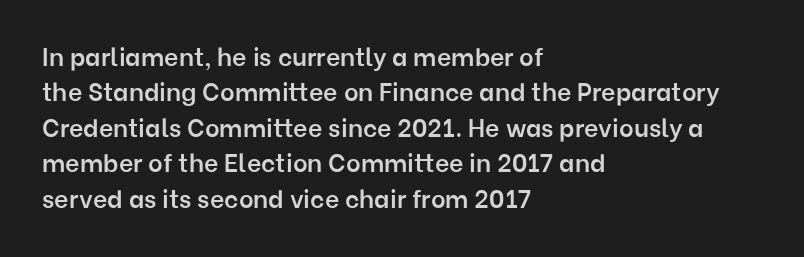
The image shows 25 px text type, upright; set left-aligned, normal line spacing (1.42x), normal letter spacing, not underlined.
